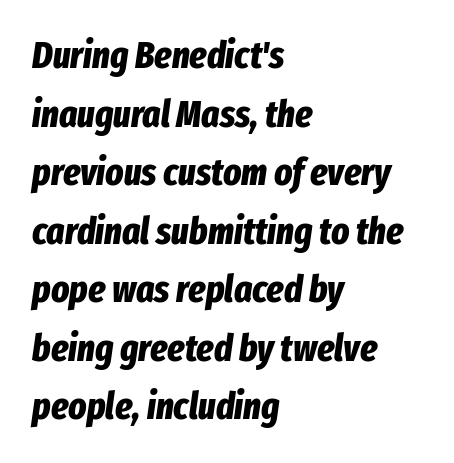
Q: Is the text bold? A: Yes.
Q: Is the text italic (slanted)? A: Yes, it leans right by about 8 degrees.
Q: Is the text underlined? A: No.
Q: How is the paragraph aligned? A: Left-aligned.
Q: Is the spacing between letters normal or unusually wide? A: Normal.
Q: Is the spacing between lines tight, normal or loose? A: Normal.
Q: Width (condensed, normal, or wide)? A: Condensed.
Q: Stroke contrast? A: Low.
Q: x-height? A: Medium.
Q: Monospaced? A: No.
